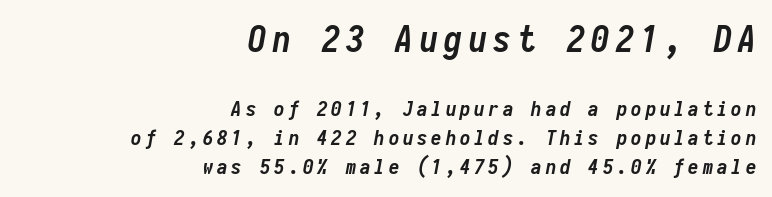
Q: Is the text bold? A: Yes.
Q: Is the text italic (slanted)? A: Yes, it leans right by about 10 degrees.
Q: Is the text underlined? A: No.
Q: How is the paragraph aligned? A: Right-aligned.
Q: Is the spacing between lines tight, normal or loose? A: Normal.
Q: Which block of text is set in a larger size, the first (top) or the second (bottom)? A: The first (top) one.
Q: Width (condensed, normal, or wide)? A: Condensed.
Q: Stroke contrast? A: Low.
Q: x-height? A: Medium.
Q: Monospaced? A: Yes.
